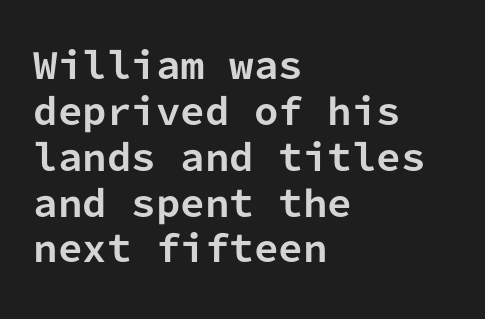
Q: Is the text bold? A: Yes.
Q: Is the text italic (slanted)? A: No, it is upright.
Q: Is the typeface a serif or a sans-serif typeface? A: Sans-serif.
Q: Is the text underlined? A: No.
Q: How is the paragraph aligned? A: Left-aligned.
Q: Is the spacing between letters normal or unusually wide? A: Normal.
Q: Is the spacing between lines tight, normal or loose? A: Normal.
Q: Width (condensed, normal, or wide)? A: Normal.
Q: Stroke contrast? A: Low.
Q: x-height? A: Medium.
Q: Monospaced? A: Yes.
